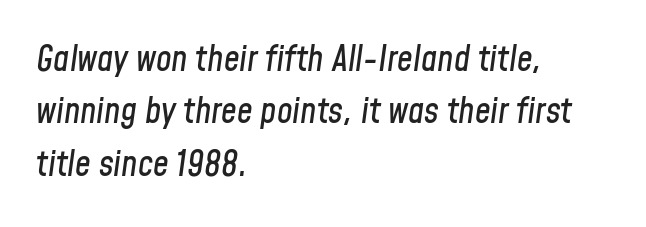
{"italic": "yes", "lean": "right", "slant_degrees": 8, "width": "condensed", "stroke_contrast": "low", "x_height": "medium", "monospaced": "no", "underline": "no", "align": "left", "line_spacing": "normal", "line_spacing_ratio": 1.5, "letter_spacing": "normal", "letter_spacing_em": 0.0, "glyph_px": 35}
